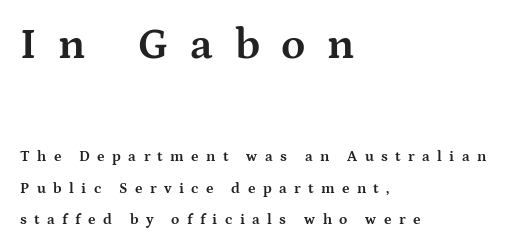
The image shows 44 px bold, wide serif type, upright; set left-aligned, loose line spacing (2.11x), unusually wide letter spacing (+0.49 em), not underlined; the first (top) block is 2.93x larger; medium stroke contrast and a medium x-height.
